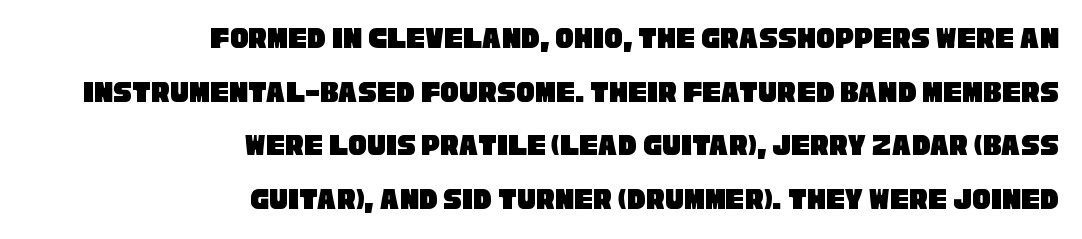
Q: Is the typeface a serif or a sans-serif typeface? A: Sans-serif.
Q: Is the text underlined? A: No.
Q: How is the paragraph aligned? A: Right-aligned.
Q: Is the spacing between letters normal or unusually wide? A: Normal.
Q: Width (condensed, normal, or wide)? A: Condensed.
Q: Stroke contrast? A: Low.
Q: x-height? A: Large.
Q: Monospaced? A: No.
